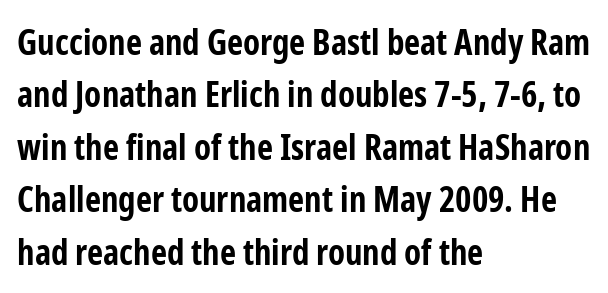
{"serif": "no", "italic": "no", "bold": "yes", "weight": "bold", "width": "condensed", "stroke_contrast": "low", "x_height": "medium", "monospaced": "no", "underline": "no", "align": "left", "line_spacing": "normal", "line_spacing_ratio": 1.5, "letter_spacing": "normal", "letter_spacing_em": 0.0, "glyph_px": 35}
